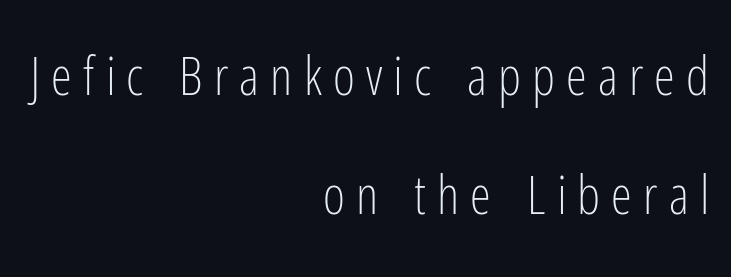
Q: Is the text bold? A: No.
Q: Is the text italic (slanted)? A: No, it is upright.
Q: Is the typeface a serif or a sans-serif typeface? A: Sans-serif.
Q: Is the text underlined? A: No.
Q: How is the paragraph aligned? A: Right-aligned.
Q: Is the spacing between letters normal or unusually wide? A: Unusually wide.
Q: Is the spacing between lines tight, normal or loose? A: Loose.
Q: Width (condensed, normal, or wide)? A: Condensed.
Q: Stroke contrast? A: Low.
Q: x-height? A: Medium.
Q: Monospaced? A: No.
